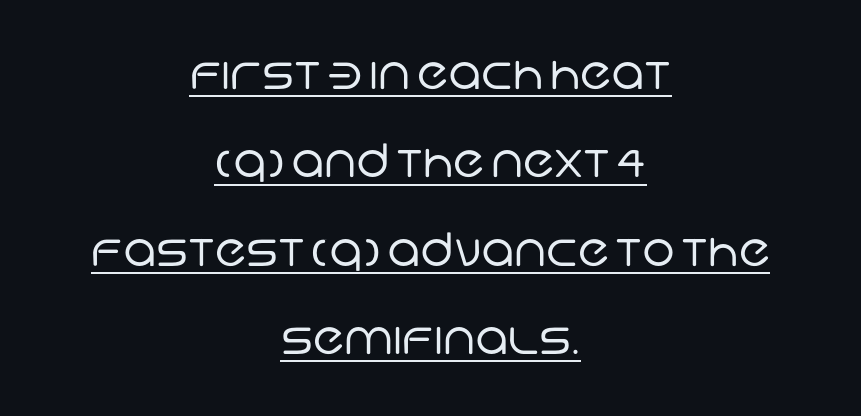
I'd call this a sans setting — the letters go barefoot. Note the varied advance widths — an 'i' is clearly narrower than an 'm'. The text block is weighted toward neither margin, spreading evenly from the middle. Ink coverage per letter is moderate at most. This block would shrink considerably if given ordinary leading; it's expanded now. Like a heading marked for emphasis, these lines bear an underscore.
